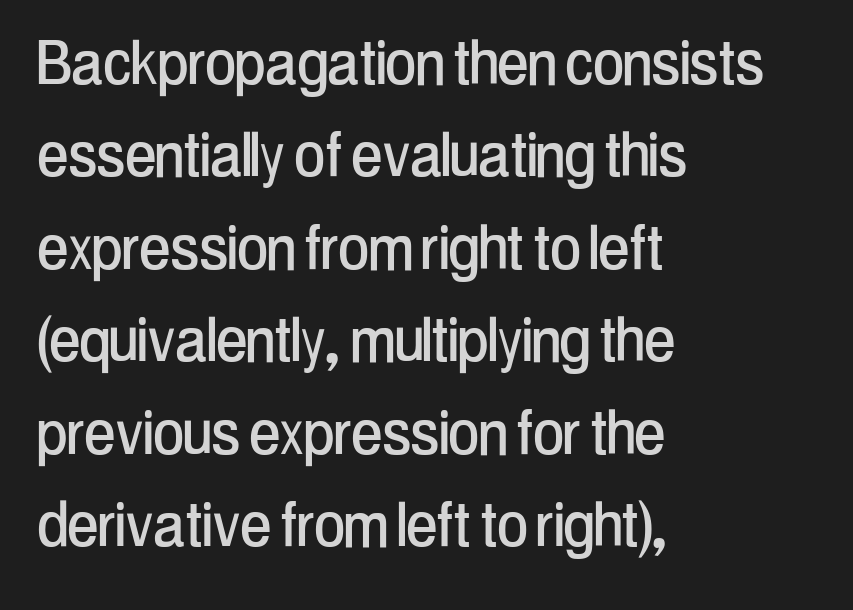
Q: Is the text italic (slanted)? A: No, it is upright.
Q: Is the typeface a serif or a sans-serif typeface? A: Sans-serif.
Q: Is the text underlined? A: No.
Q: How is the paragraph aligned? A: Left-aligned.
Q: Is the spacing between letters normal or unusually wide? A: Normal.
Q: Is the spacing between lines tight, normal or loose? A: Normal.
Q: Width (condensed, normal, or wide)? A: Condensed.
Q: Stroke contrast? A: Low.
Q: x-height? A: Medium.
Q: Monospaced? A: No.
